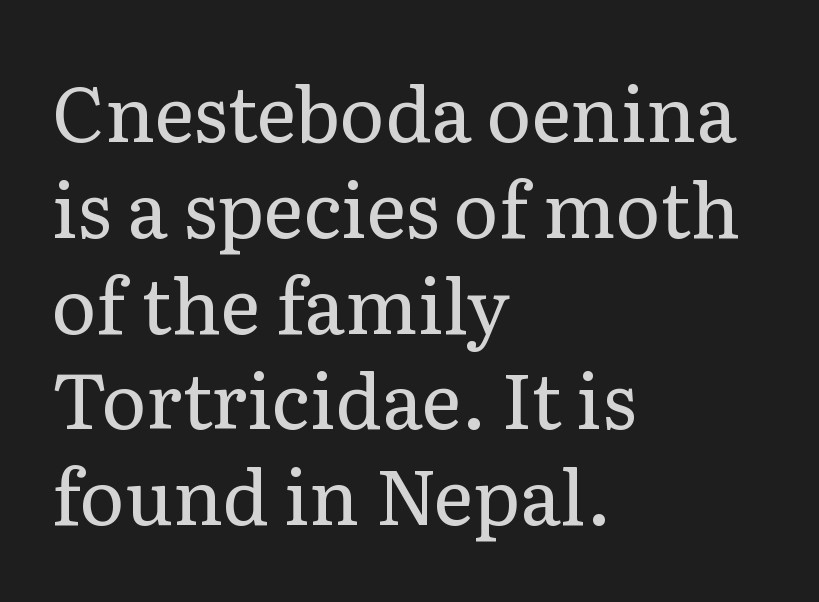
A student would call this left alignment; a typographer would say flush left, rag right. The designer went with a serif here, giving each stem small feet. The foot of each line stays bare and open. A typesetter would call this proportional, since set widths differ per character.
